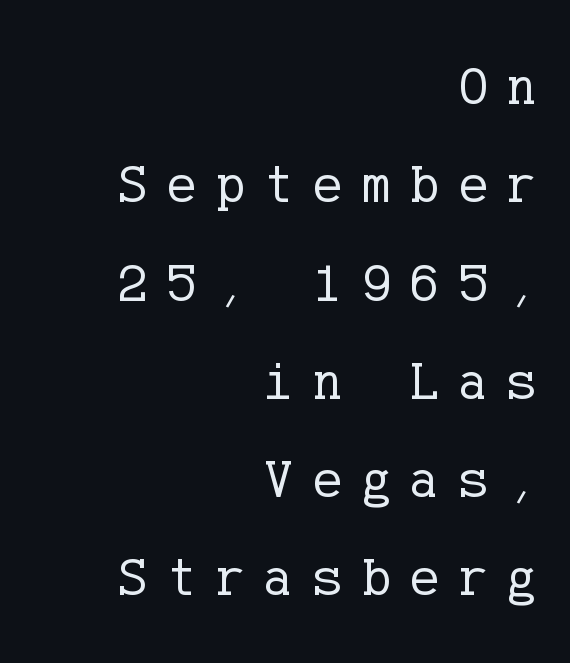
The image shows 54 px regular-weight serif type, upright; set right-aligned, line spacing 1.82x, unusually wide letter spacing (+0.37 em), not underlined; low stroke contrast and a medium x-height.
